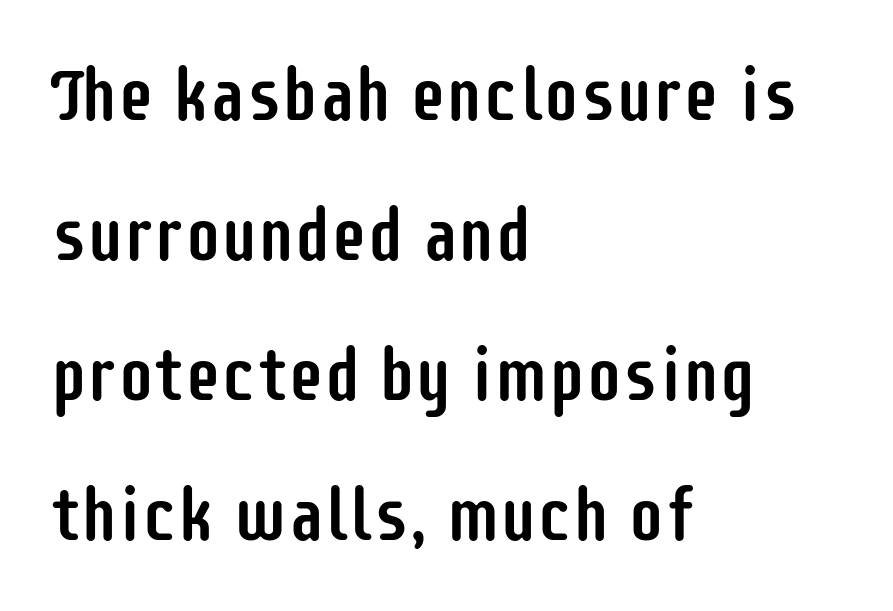
{"serif": "no", "italic": "no", "width": "condensed", "stroke_contrast": "low", "x_height": "large", "monospaced": "no", "underline": "no", "align": "left", "line_spacing": "loose", "line_spacing_ratio": 1.92, "letter_spacing": "normal", "letter_spacing_em": 0.0, "glyph_px": 73}
